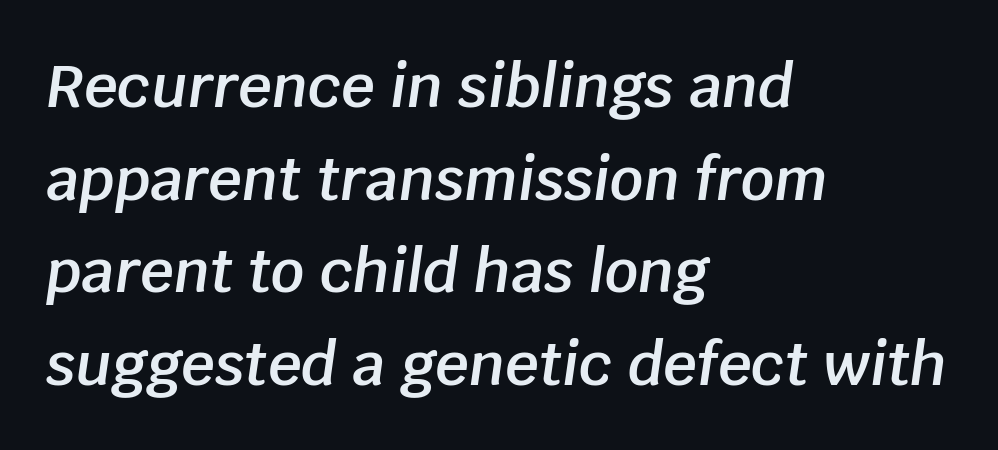
{"italic": "yes", "lean": "right", "slant_degrees": 8, "bold": "semi", "weight": "semibold", "width": "normal", "stroke_contrast": "low", "x_height": "large", "monospaced": "no", "underline": "no", "align": "left", "line_spacing": "normal", "line_spacing_ratio": 1.57, "letter_spacing": "normal", "letter_spacing_em": 0.0, "glyph_px": 59}
